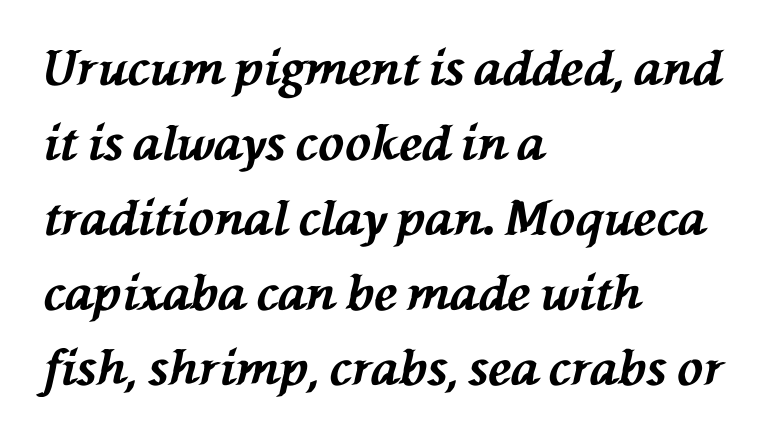
Each new line begins a customary step beneath the previous one. Observe the ordinary spacing: letters are neighbours, not strangers. Italic: yes, the glyphs are oblique. Leftover space on each line is placed entirely after the last word. Character widths vary here, with narrow letters taking less room than wide ones. Decoration check: the copy has no underline.
